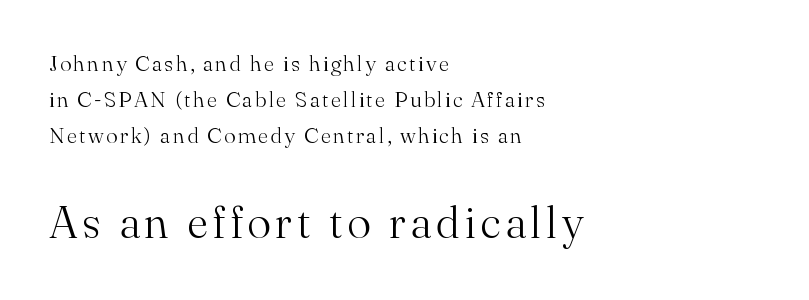
{"serif": "yes", "italic": "no", "bold": "no", "weight": "light", "width": "normal", "stroke_contrast": "medium", "x_height": "small", "monospaced": "no", "underline": "no", "align": "left", "line_spacing": "normal", "line_spacing_ratio": 1.64, "larger_block": "second", "size_ratio": 2.05, "glyph_px": 45}
